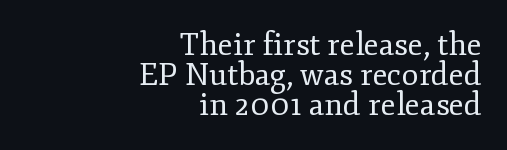
Q: Is the text bold? A: No.
Q: Is the text italic (slanted)? A: No, it is upright.
Q: Is the typeface a serif or a sans-serif typeface? A: Serif.
Q: Is the text underlined? A: No.
Q: How is the paragraph aligned? A: Right-aligned.
Q: Is the spacing between letters normal or unusually wide? A: Normal.
Q: Is the spacing between lines tight, normal or loose? A: Tight.
Q: Width (condensed, normal, or wide)? A: Normal.
Q: Stroke contrast? A: Low.
Q: x-height? A: Small.
Q: Monospaced? A: No.
